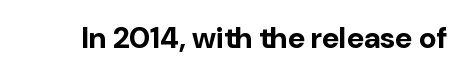
{"serif": "no", "italic": "no", "bold": "yes", "weight": "bold", "width": "normal", "stroke_contrast": "low", "x_height": "medium", "monospaced": "no", "underline": "no", "letter_spacing": "normal", "letter_spacing_em": 0.0, "glyph_px": 30}
